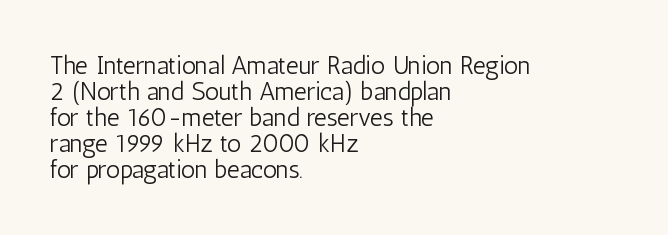
{"italic": "no", "bold": "no", "underline": "no", "align": "left", "line_spacing": "tight", "line_spacing_ratio": 1.04, "letter_spacing": "normal", "letter_spacing_em": 0.0, "glyph_px": 25}
